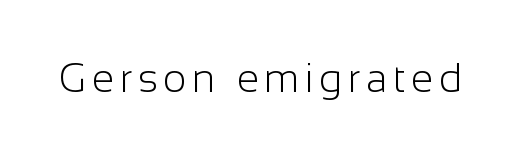
Q: Is the text bold? A: No.
Q: Is the text italic (slanted)? A: No, it is upright.
Q: Is the typeface a serif or a sans-serif typeface? A: Sans-serif.
Q: Is the text underlined? A: No.
Q: Width (condensed, normal, or wide)? A: Normal.
Q: Stroke contrast? A: Low.
Q: x-height? A: Medium.
Q: Monospaced? A: No.
